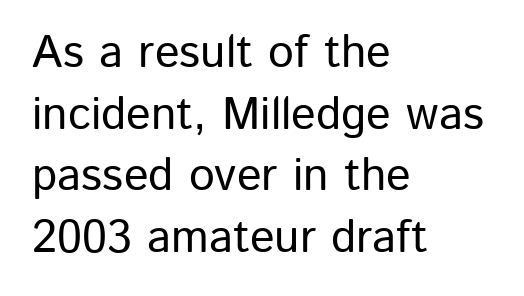
The image shows 46 px sans-serif type, upright; set left-aligned, normal line spacing (1.34x), normal letter spacing, not underlined; low stroke contrast and a medium x-height.
